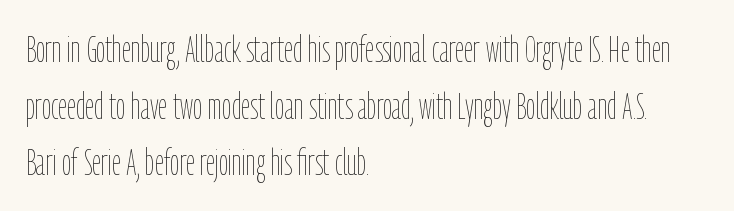
{"italic": "no", "bold": "no", "weight": "thin", "width": "condensed", "stroke_contrast": "low", "x_height": "medium", "monospaced": "no", "underline": "no", "align": "left", "line_spacing": "normal", "line_spacing_ratio": 1.53, "letter_spacing": "normal", "letter_spacing_em": 0.0, "glyph_px": 37}
